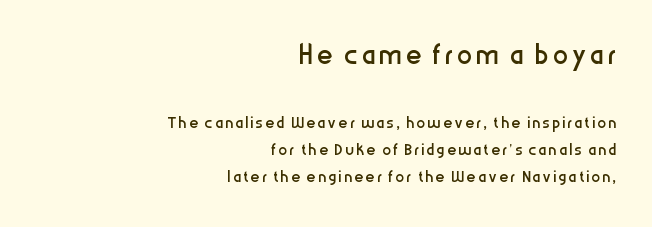
Q: Is the text bold? A: No.
Q: Is the text italic (slanted)? A: No, it is upright.
Q: Is the typeface a serif or a sans-serif typeface? A: Sans-serif.
Q: Is the text underlined? A: No.
Q: How is the paragraph aligned? A: Right-aligned.
Q: Which block of text is set in a larger size, the first (top) or the second (bottom)? A: The first (top) one.
Q: Width (condensed, normal, or wide)? A: Condensed.
Q: Stroke contrast? A: Low.
Q: x-height? A: Medium.
Q: Monospaced? A: No.
